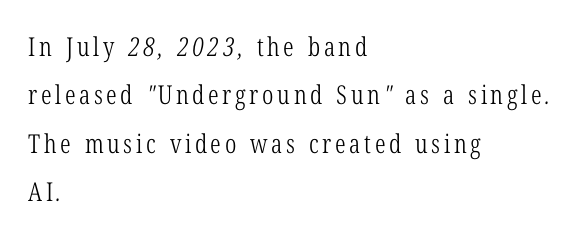
The image shows 26 px text type; set left-aligned, line spacing 1.86x, not underlined.
